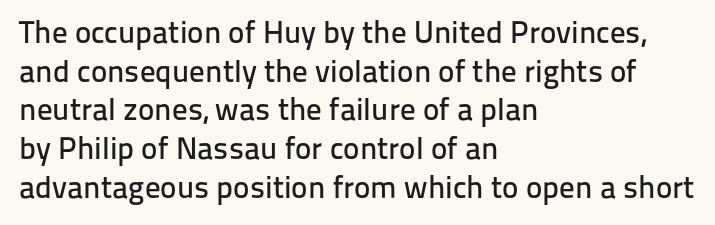
Characters remain perfectly vertical along every line. The foot of each line stays bare and open. Is the letter spacing exaggerated? No — it looks like the ordinary default. Horizontal alignment here is leftward, the default for most running prose. The designer left line spacing at the default.
